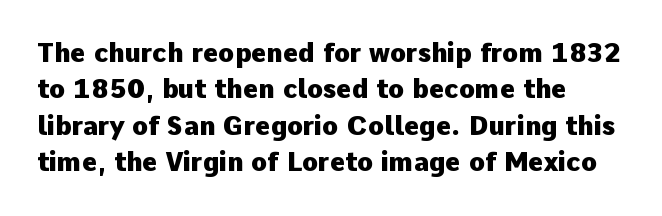
Q: Is the text bold? A: Yes.
Q: Is the text italic (slanted)? A: No, it is upright.
Q: Is the text underlined? A: No.
Q: Is the spacing between letters normal or unusually wide? A: Normal.
Q: Is the spacing between lines tight, normal or loose? A: Normal.
